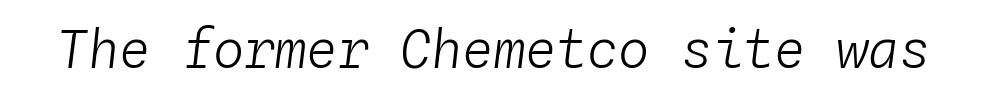
Looks like terminal output: every glyph gets an equal slot. What stands out about the letter spacing? Nothing — it is the standard amount. Think standard paragraph weight, or any step lighter than that. The passage shown leans; its letterforms are oblique.
